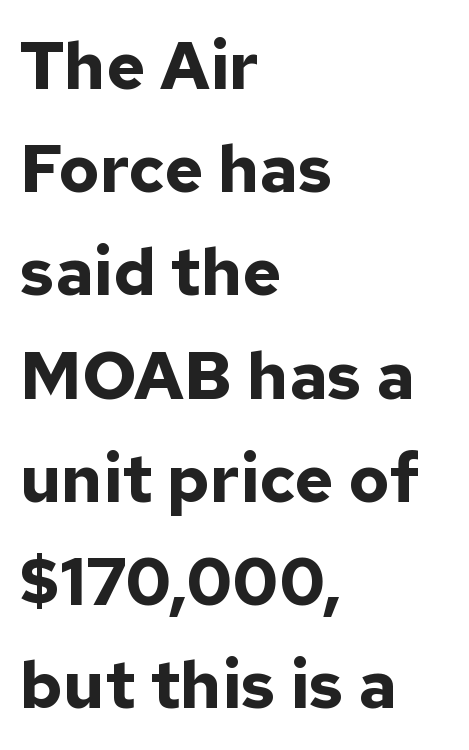
The image shows 67 px bold sans-serif type, upright; set left-aligned, normal line spacing (1.54x), normal letter spacing, not underlined; low stroke contrast and a medium x-height.
